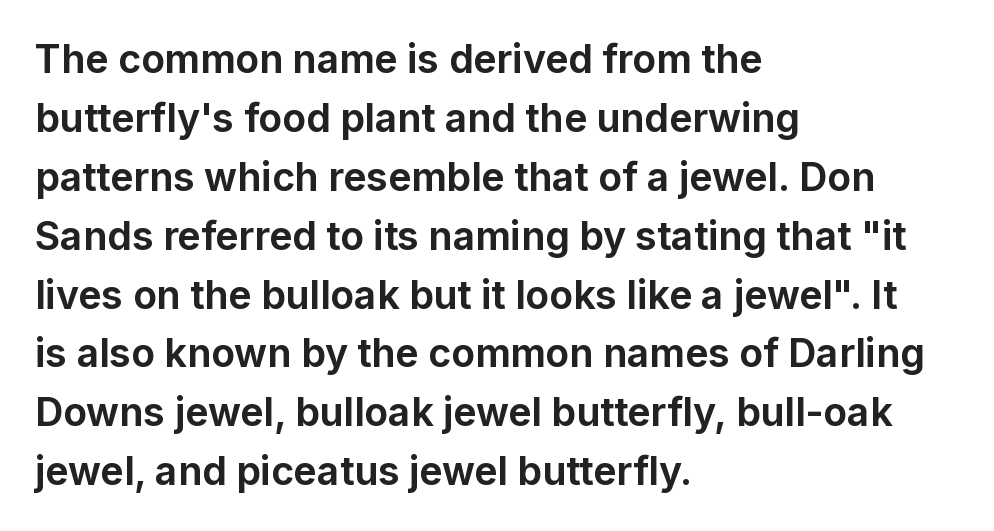
Vertical strokes here are truly vertical. Words float on clear page, feet unadorned. A typesetter would call this proportional, since set widths differ per character. Successive baselines arrive at the customary interval.
